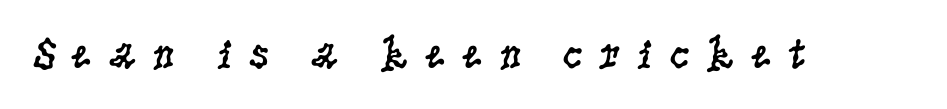
Q: Is the text bold? A: No.
Q: Is the typeface a serif or a sans-serif typeface? A: Serif.
Q: Is the text underlined? A: No.
Q: Is the spacing between letters normal or unusually wide? A: Unusually wide.
Q: Width (condensed, normal, or wide)? A: Condensed.
Q: Stroke contrast? A: Low.
Q: x-height? A: Large.
Q: Monospaced? A: No.
